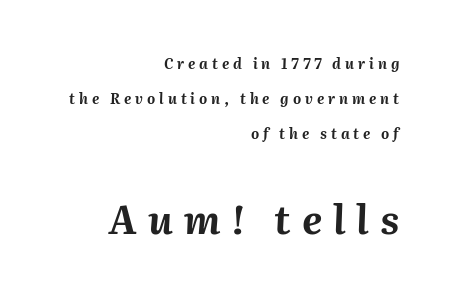
Characters are canted at an angle relative to the baseline's perpendicular. The paragraph shown leans on its right margin. The rendering uses natural spacing where letterforms have individual widths. The words here are not underlined.
